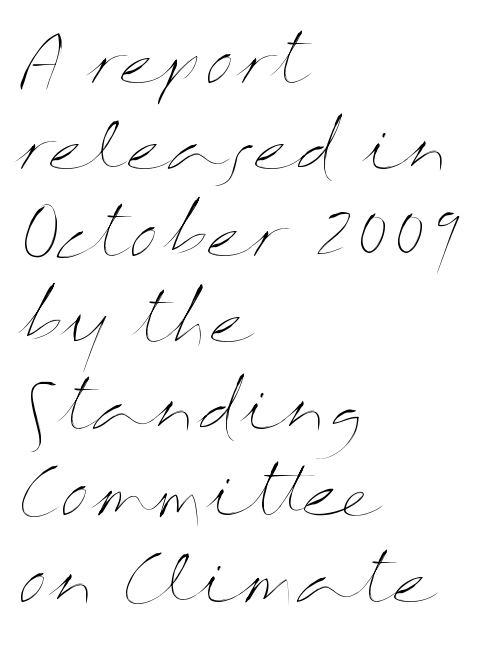
Q: Is the text bold? A: No.
Q: Is the text italic (slanted)? A: Yes.
Q: Is the text underlined? A: No.
Q: How is the paragraph aligned? A: Left-aligned.
Q: Is the spacing between letters normal or unusually wide? A: Normal.
Q: Is the spacing between lines tight, normal or loose? A: Normal.
Q: Width (condensed, normal, or wide)? A: Wide.
Q: Stroke contrast? A: Medium.
Q: x-height? A: Medium.
Q: Monospaced? A: No.
